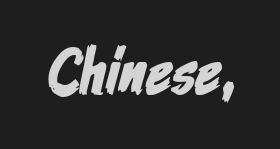
{"serif": "no", "width": "condensed", "stroke_contrast": "low", "x_height": "medium", "monospaced": "no", "underline": "no", "letter_spacing": "normal", "letter_spacing_em": 0.0, "glyph_px": 65}
